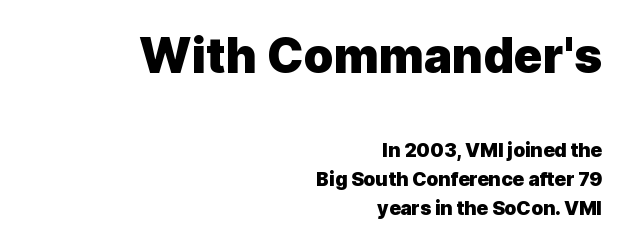
The image shows 48 px heavy sans-serif type, upright; set right-aligned, normal line spacing (1.53x), normal letter spacing, not underlined; the first (top) block is 2.53x larger; a medium x-height.
